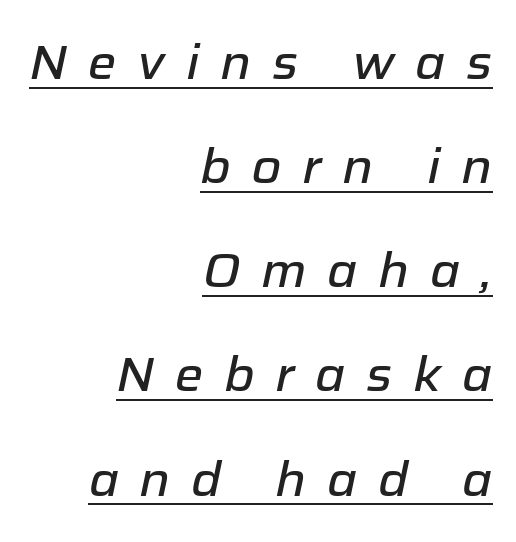
The image shows 48 px text type, italic (leaning right); set right-aligned, loose line spacing (2.17x), unusually wide letter spacing (+0.43 em), underlined; low stroke contrast and a medium x-height.
